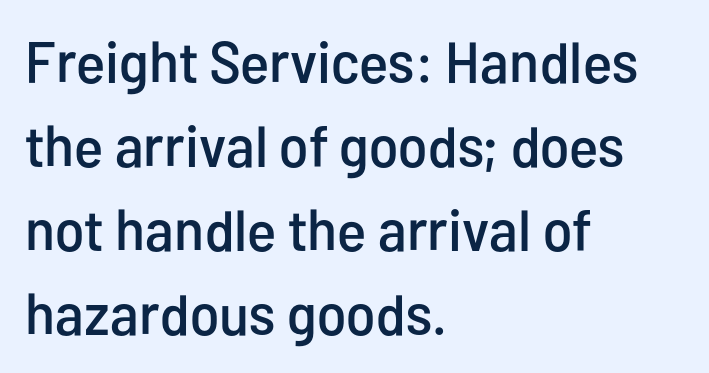
The image shows 58 px condensed sans-serif type, upright; set left-aligned, normal line spacing (1.45x), normal letter spacing, not underlined; low stroke contrast and a medium x-height.
